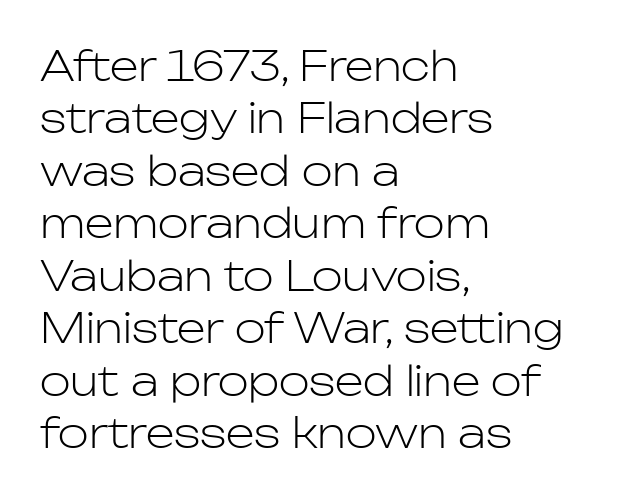
The image shows 41 px light sans-serif type, upright; set left-aligned, normal line spacing (1.28x), normal letter spacing, not underlined; low stroke contrast and a medium x-height.
